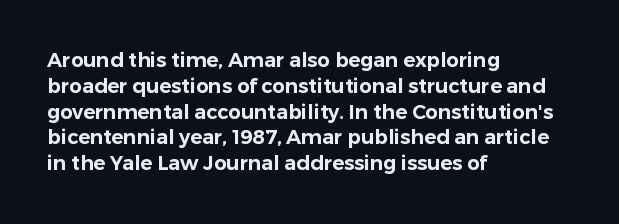
{"italic": "no", "underline": "no", "align": "left", "line_spacing": "normal", "line_spacing_ratio": 1.29, "letter_spacing": "normal", "letter_spacing_em": 0.0, "glyph_px": 20}
